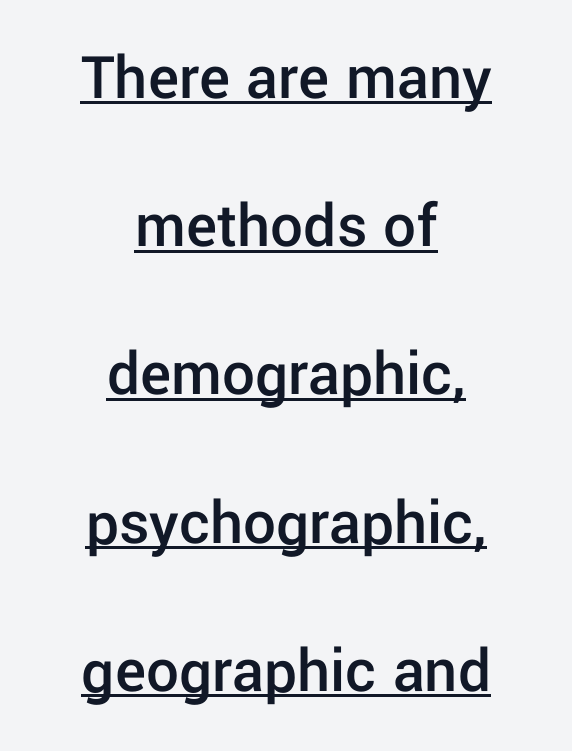
{"serif": "no", "italic": "no", "bold": "semi", "weight": "semibold", "width": "normal", "stroke_contrast": "low", "x_height": "medium", "monospaced": "no", "underline": "yes", "align": "center", "line_spacing": "loose", "line_spacing_ratio": 2.28, "letter_spacing": "normal", "letter_spacing_em": 0.0, "glyph_px": 65}
